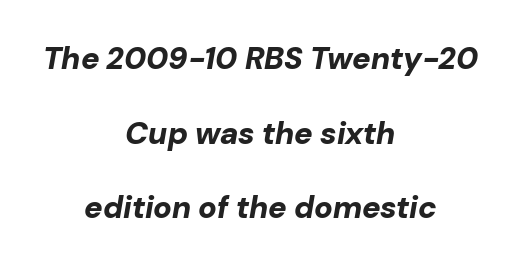
The image shows 31 px bold type, italic (leaning right); set centered, loose line spacing (2.41x), normal letter spacing, not underlined; low stroke contrast and a medium x-height.
